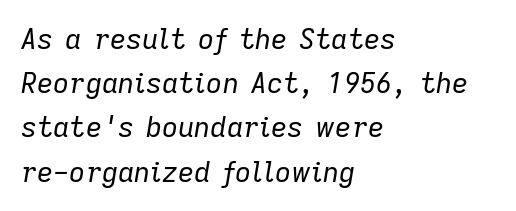
Q: Is the text bold? A: No.
Q: Is the text italic (slanted)? A: Yes, it leans right by about 9 degrees.
Q: Is the text underlined? A: No.
Q: How is the paragraph aligned? A: Left-aligned.
Q: Is the spacing between letters normal or unusually wide? A: Normal.
Q: Is the spacing between lines tight, normal or loose? A: Normal.
Q: Width (condensed, normal, or wide)? A: Normal.
Q: Stroke contrast? A: Low.
Q: x-height? A: Medium.
Q: Monospaced? A: No.
